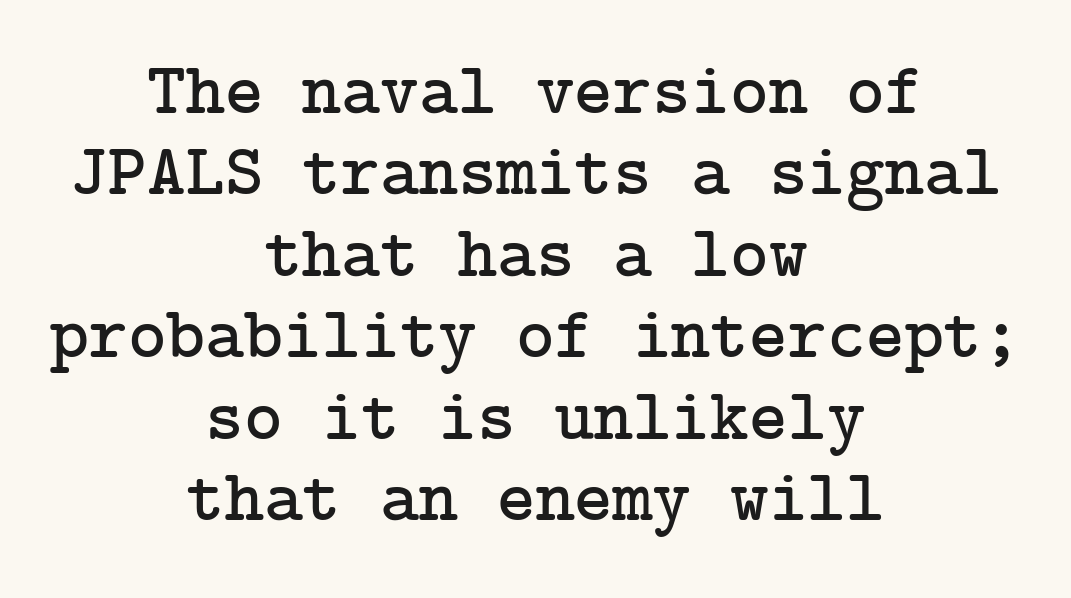
{"serif": "yes", "italic": "no", "width": "normal", "stroke_contrast": "low", "x_height": "medium", "underline": "no", "align": "center", "line_spacing": "tight", "line_spacing_ratio": 1.1, "letter_spacing": "normal", "letter_spacing_em": 0.0, "glyph_px": 74}
